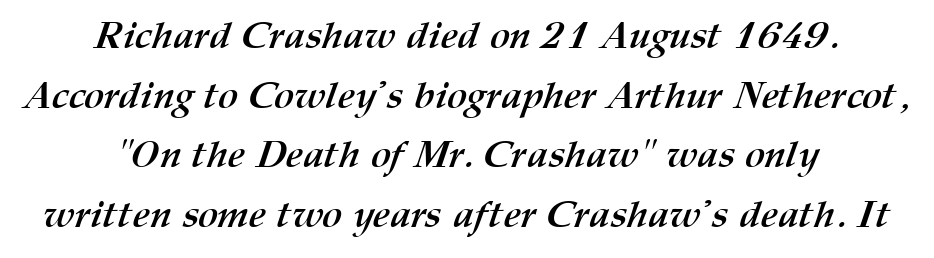
{"bold": "yes", "weight": "semibold", "width": "normal", "stroke_contrast": "medium", "x_height": "medium", "monospaced": "no", "underline": "no", "align": "center", "line_spacing": "normal", "line_spacing_ratio": 1.57, "letter_spacing": "normal", "letter_spacing_em": 0.0, "glyph_px": 38}
